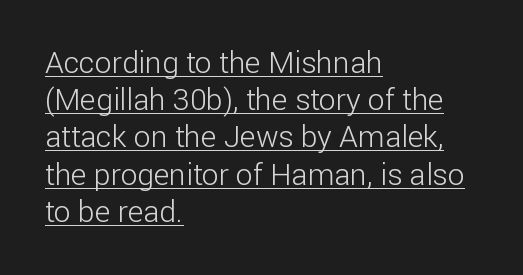
{"serif": "no", "italic": "no", "bold": "no", "weight": "light", "width": "normal", "stroke_contrast": "low", "x_height": "medium", "monospaced": "no", "underline": "yes", "align": "left", "line_spacing_ratio": 1.24, "letter_spacing": "normal", "letter_spacing_em": 0.0, "glyph_px": 30}
